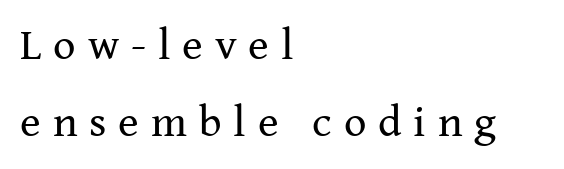
The string is rendered with underlining switched off. Ordinary non-slanted type is in use. Weight class: somewhere from thin through regular. Left-aligned paragraph, ragged on the right.
